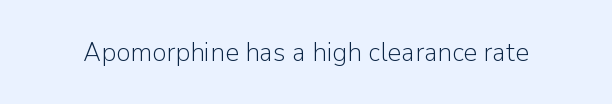
{"italic": "no", "bold": "no", "underline": "no", "letter_spacing": "normal", "letter_spacing_em": 0.0, "glyph_px": 27}
